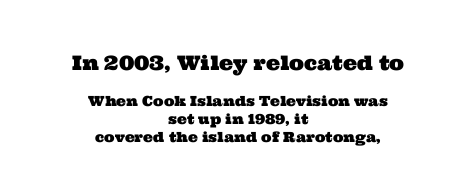
The image shows 20 px text type; set centered, normal line spacing (1.3x), normal letter spacing, not underlined; the first (top) block is 1.43x larger.
